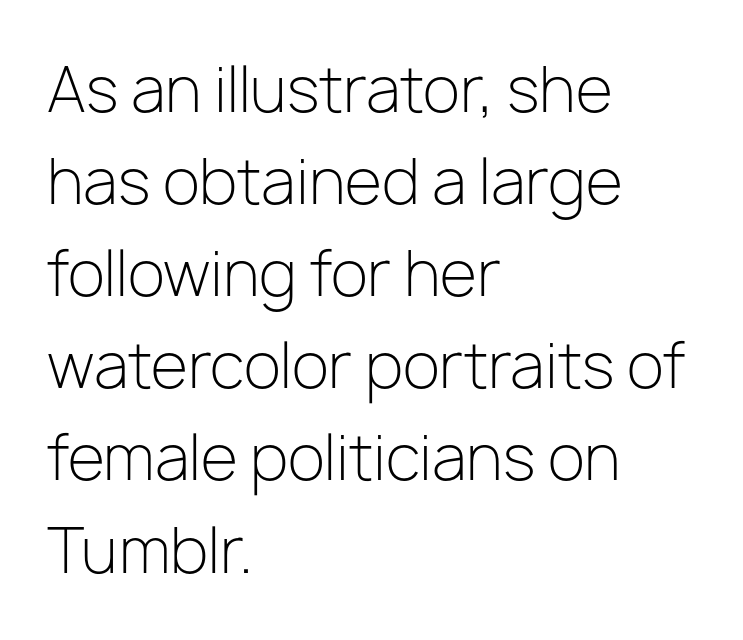
Q: Is the text bold? A: No.
Q: Is the text italic (slanted)? A: No, it is upright.
Q: Is the typeface a serif or a sans-serif typeface? A: Sans-serif.
Q: Is the text underlined? A: No.
Q: How is the paragraph aligned? A: Left-aligned.
Q: Is the spacing between letters normal or unusually wide? A: Normal.
Q: Is the spacing between lines tight, normal or loose? A: Normal.
Q: Width (condensed, normal, or wide)? A: Normal.
Q: Stroke contrast? A: Low.
Q: x-height? A: Medium.
Q: Monospaced? A: No.
